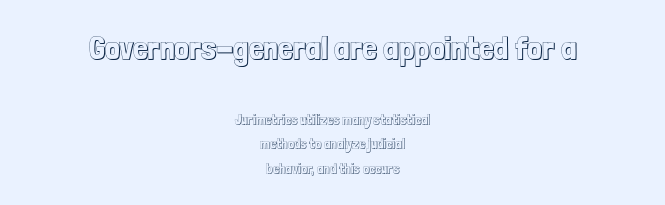
This sample is center-justified, so both line endings float freely. Clear beneath every line of the passage. This is the regular roman posture of the typeface. Varying glyph widths throughout — classic text-font behaviour. The passage shown has conventional tracking throughout.
